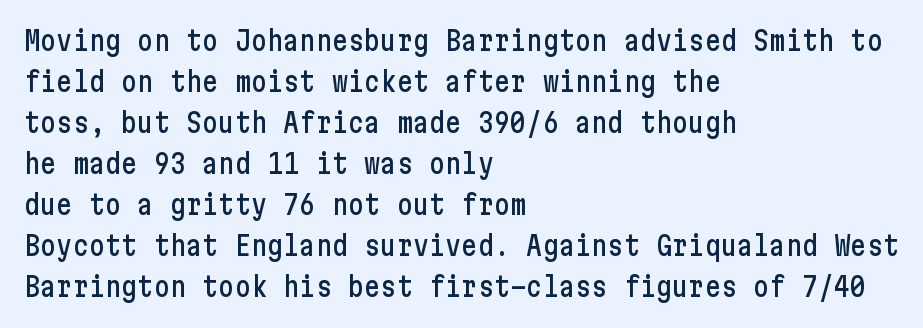
Q: Is the text italic (slanted)? A: No, it is upright.
Q: Is the text underlined? A: No.
Q: How is the paragraph aligned? A: Left-aligned.
Q: Is the spacing between letters normal or unusually wide? A: Normal.
Q: Is the spacing between lines tight, normal or loose? A: Normal.
